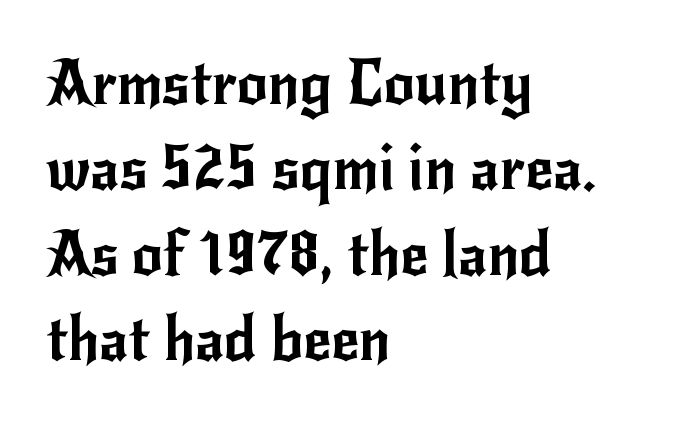
Q: Is the text italic (slanted)? A: No, it is upright.
Q: Is the typeface a serif or a sans-serif typeface? A: Sans-serif.
Q: Is the text underlined? A: No.
Q: How is the paragraph aligned? A: Left-aligned.
Q: Is the spacing between letters normal or unusually wide? A: Normal.
Q: Is the spacing between lines tight, normal or loose? A: Normal.
Q: Width (condensed, normal, or wide)? A: Normal.
Q: Stroke contrast? A: Low.
Q: x-height? A: Small.
Q: Monospaced? A: No.
